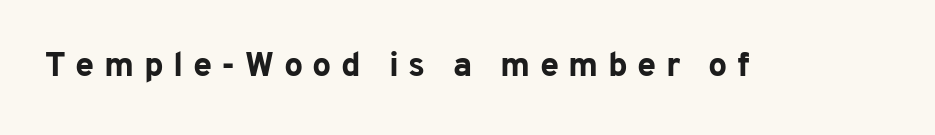
{"serif": "no", "italic": "no", "bold": "yes", "weight": "bold", "width": "normal", "stroke_contrast": "low", "x_height": "medium", "monospaced": "no", "underline": "no", "letter_spacing": "wide", "letter_spacing_em": 0.28, "glyph_px": 34}
